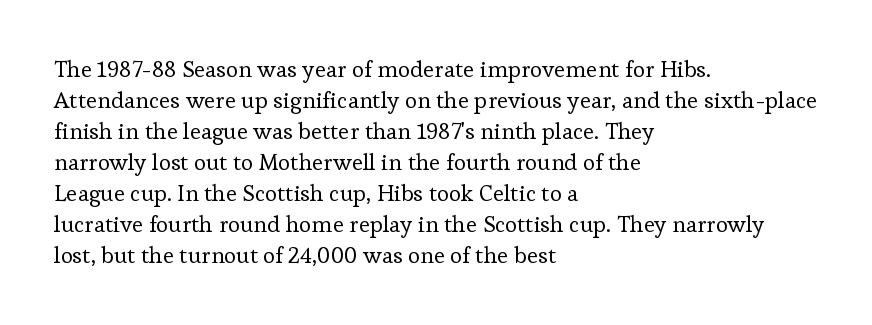
Q: Is the text bold? A: No.
Q: Is the text italic (slanted)? A: No, it is upright.
Q: Is the text underlined? A: No.
Q: How is the paragraph aligned? A: Left-aligned.
Q: Is the spacing between letters normal or unusually wide? A: Normal.
Q: Is the spacing between lines tight, normal or loose? A: Normal.
